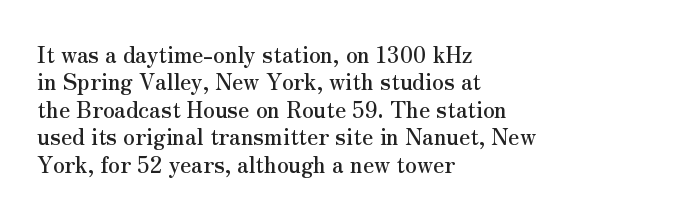
Letter spacing: default. Words float on clear page, feet unadorned. Every stem runs plumb, perpendicular to the baseline. Is there much room between lines? A standard amount, neither cramped nor airy. Reading down the block, your eye returns to a fixed left position each line.
